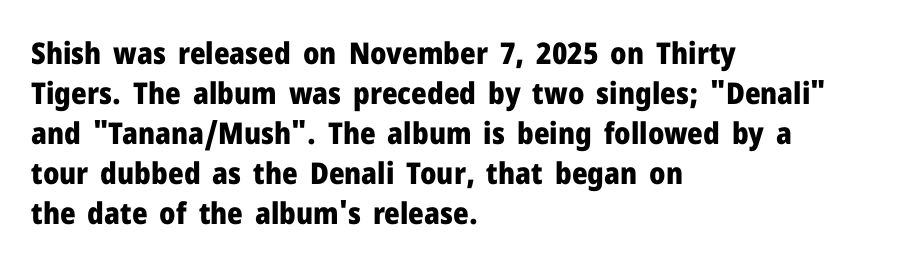
{"serif": "no", "italic": "no", "bold": "yes", "weight": "heavy", "width": "normal", "stroke_contrast": "low", "x_height": "medium", "monospaced": "no", "underline": "no", "align": "left", "line_spacing": "normal", "line_spacing_ratio": 1.33, "letter_spacing": "normal", "letter_spacing_em": 0.0, "glyph_px": 30}
